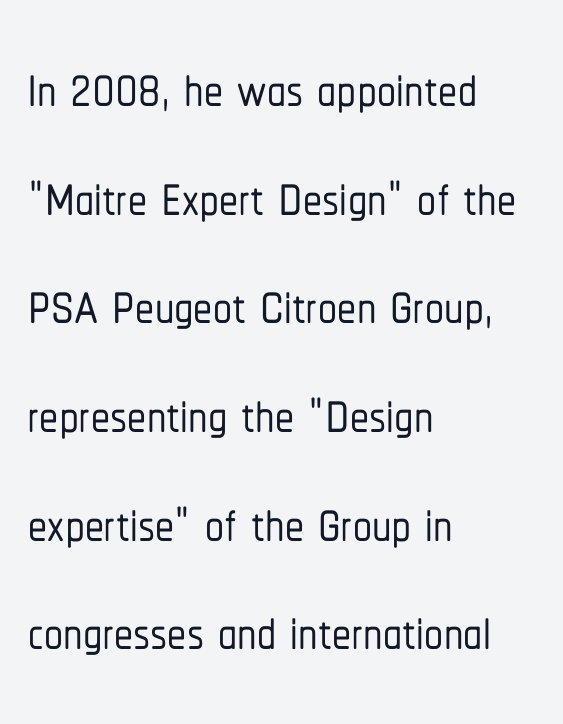
The image shows 76 px condensed sans-serif type, upright; set left-aligned, normal line spacing (1.43x), normal letter spacing, not underlined; low stroke contrast and a medium x-height.
